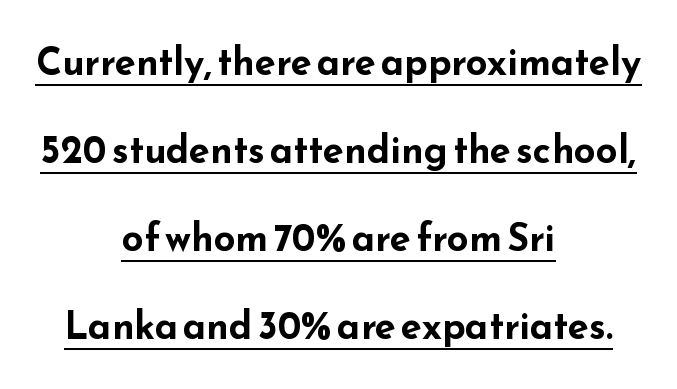
Q: Is the text bold? A: Yes.
Q: Is the text italic (slanted)? A: No, it is upright.
Q: Is the typeface a serif or a sans-serif typeface? A: Sans-serif.
Q: Is the text underlined? A: Yes.
Q: How is the paragraph aligned? A: Centered.
Q: Is the spacing between letters normal or unusually wide? A: Normal.
Q: Is the spacing between lines tight, normal or loose? A: Loose.
Q: Width (condensed, normal, or wide)? A: Wide.
Q: Stroke contrast? A: Low.
Q: x-height? A: Small.
Q: Monospaced? A: No.
